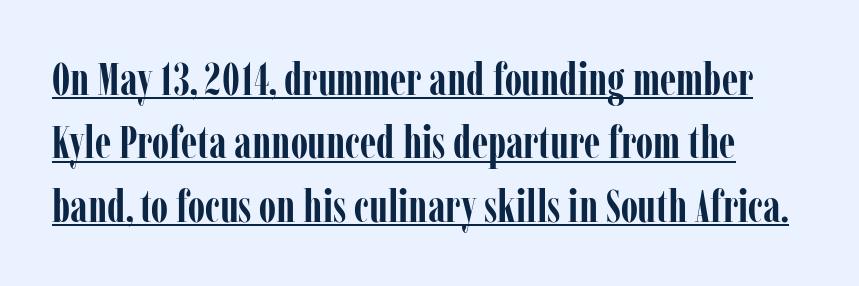
{"serif": "yes", "italic": "no", "bold": "yes", "weight": "semibold", "width": "condensed", "stroke_contrast": "low", "x_height": "medium", "monospaced": "no", "underline": "yes", "line_spacing": "normal", "line_spacing_ratio": 1.41, "letter_spacing": "normal", "letter_spacing_em": 0.0, "glyph_px": 45}
